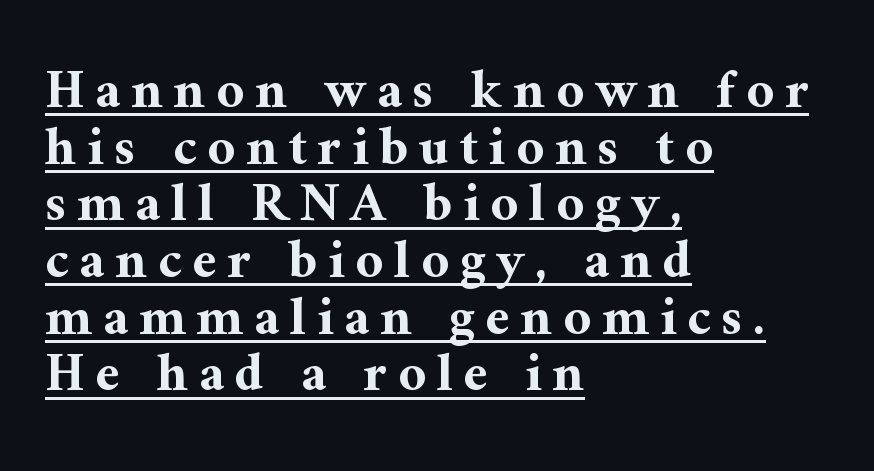
Serif or sans? Serif — the stroke terminals have little feet. The sample's only ornament is a line tracing under the words. A roman cut, with each character standing at attention. Compared with an ordinary text face, these strokes are far heavier — a full bold. Think of a printed novel: that variable character pitch is what you see here. Teacher's note: observe the even left margin — that is flush-left alignment.
